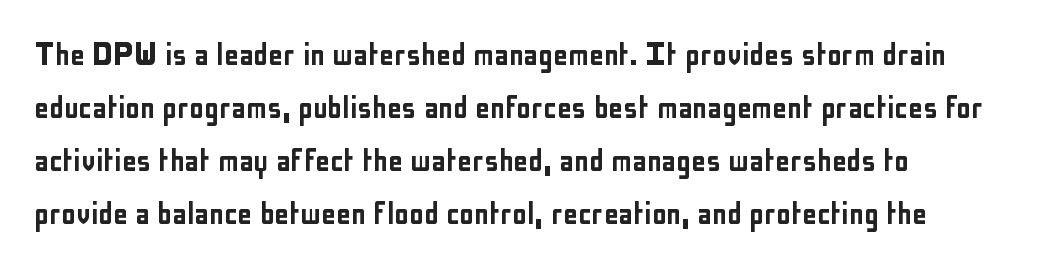
{"serif": "no", "italic": "no", "width": "condensed", "stroke_contrast": "low", "x_height": "medium", "monospaced": "no", "underline": "no", "line_spacing": "normal", "line_spacing_ratio": 1.43, "letter_spacing": "normal", "letter_spacing_em": 0.0, "glyph_px": 37}
